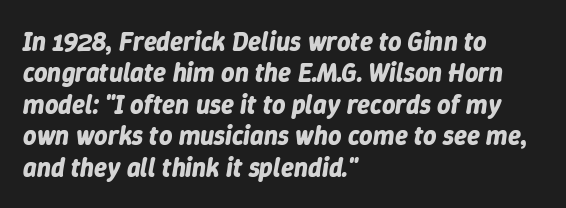
Q: Is the text bold? A: Yes.
Q: Is the text italic (slanted)? A: Yes, it leans right by about 9 degrees.
Q: Is the text underlined? A: No.
Q: How is the paragraph aligned? A: Left-aligned.
Q: Is the spacing between letters normal or unusually wide? A: Normal.
